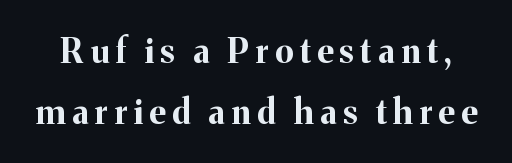
{"serif": "yes", "italic": "no", "bold": "yes", "weight": "bold", "width": "normal", "stroke_contrast": "medium", "x_height": "medium", "monospaced": "no", "underline": "no", "line_spacing_ratio": 1.78, "glyph_px": 34}
